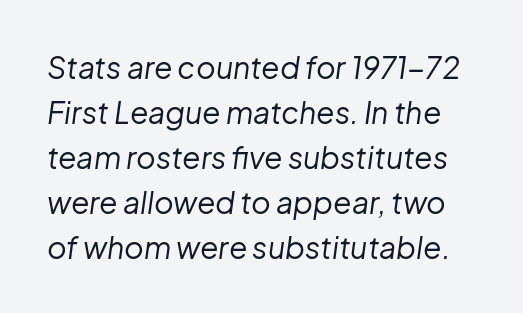
Q: Is the text bold? A: No.
Q: Is the text italic (slanted)? A: Yes, it leans right by about 8 degrees.
Q: Is the text underlined? A: No.
Q: Is the spacing between letters normal or unusually wide? A: Normal.
Q: Is the spacing between lines tight, normal or loose? A: Normal.
Q: Width (condensed, normal, or wide)? A: Normal.
Q: Stroke contrast? A: Low.
Q: x-height? A: Medium.
Q: Monospaced? A: No.
